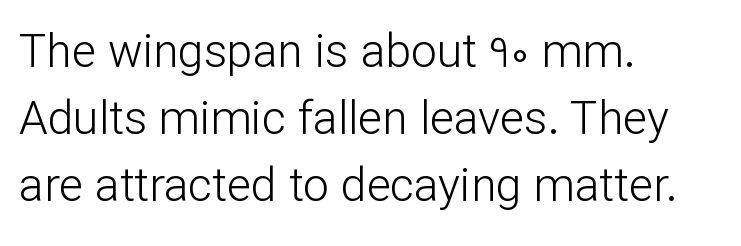
Short and long lines alike share a common starting point at left. Between one letter and the next there's only the usual sliver of space. Descenders are the only things crossing below the line. These lines are rendered in a variable-pitch font. Tall strokes in this sample are plumb rather than angled.
